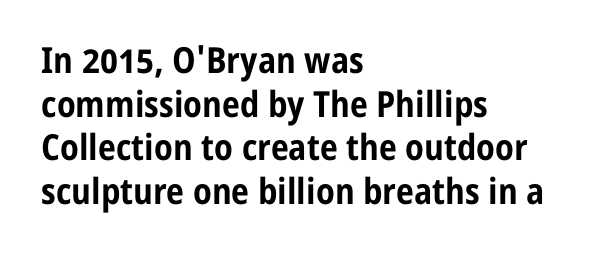
Q: Is the text bold? A: Yes.
Q: Is the text italic (slanted)? A: No, it is upright.
Q: Is the typeface a serif or a sans-serif typeface? A: Sans-serif.
Q: Is the text underlined? A: No.
Q: How is the paragraph aligned? A: Left-aligned.
Q: Is the spacing between letters normal or unusually wide? A: Normal.
Q: Width (condensed, normal, or wide)? A: Condensed.
Q: Stroke contrast? A: Low.
Q: x-height? A: Medium.
Q: Monospaced? A: No.
